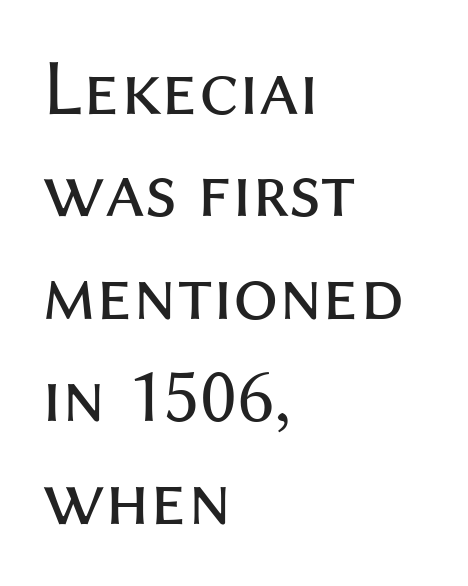
Q: Is the text bold? A: No.
Q: Is the text italic (slanted)? A: No, it is upright.
Q: Is the typeface a serif or a sans-serif typeface? A: Sans-serif.
Q: Is the text underlined? A: No.
Q: How is the paragraph aligned? A: Left-aligned.
Q: Is the spacing between letters normal or unusually wide? A: Normal.
Q: Is the spacing between lines tight, normal or loose? A: Normal.
Q: Width (condensed, normal, or wide)? A: Normal.
Q: Stroke contrast? A: Medium.
Q: x-height? A: Medium.
Q: Monospaced? A: No.
